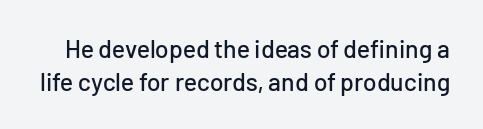
Q: Is the text italic (slanted)? A: No, it is upright.
Q: Is the text underlined? A: No.
Q: Is the spacing between letters normal or unusually wide? A: Normal.
Q: Is the spacing between lines tight, normal or loose? A: Normal.
